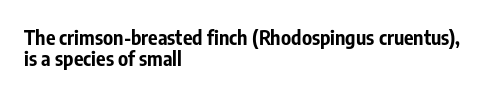
Q: Is the text bold? A: Yes.
Q: Is the text italic (slanted)? A: No, it is upright.
Q: Is the text underlined? A: No.
Q: How is the paragraph aligned? A: Left-aligned.
Q: Is the spacing between letters normal or unusually wide? A: Normal.
Q: Is the spacing between lines tight, normal or loose? A: Tight.
